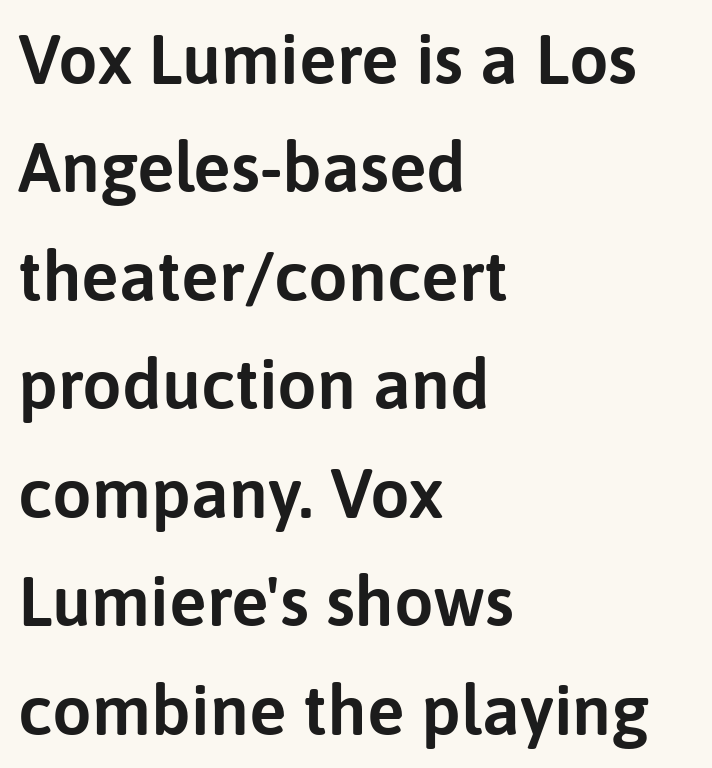
{"serif": "no", "italic": "no", "width": "normal", "stroke_contrast": "low", "x_height": "medium", "monospaced": "no", "underline": "no", "align": "left", "line_spacing": "normal", "line_spacing_ratio": 1.55, "letter_spacing": "normal", "letter_spacing_em": 0.0, "glyph_px": 70}
